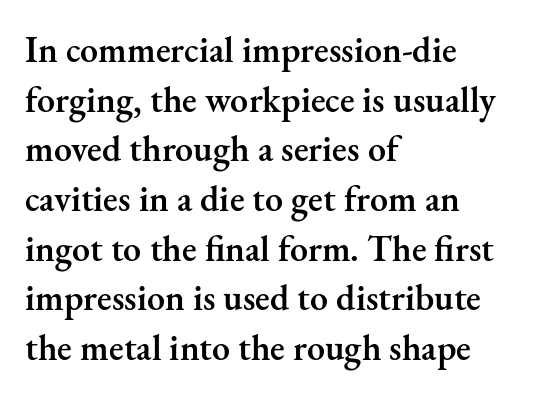
Q: Is the text bold? A: Semi-bold.
Q: Is the text italic (slanted)? A: No, it is upright.
Q: Is the typeface a serif or a sans-serif typeface? A: Serif.
Q: Is the text underlined? A: No.
Q: How is the paragraph aligned? A: Left-aligned.
Q: Is the spacing between letters normal or unusually wide? A: Normal.
Q: Is the spacing between lines tight, normal or loose? A: Normal.
Q: Width (condensed, normal, or wide)? A: Normal.
Q: Stroke contrast? A: Medium.
Q: x-height? A: Small.
Q: Monospaced? A: No.
